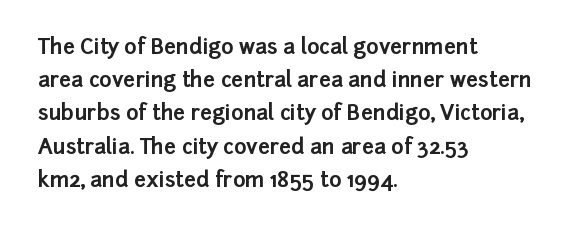
Q: Is the text bold? A: Yes.
Q: Is the text italic (slanted)? A: No, it is upright.
Q: Is the text underlined? A: No.
Q: How is the paragraph aligned? A: Left-aligned.
Q: Is the spacing between letters normal or unusually wide? A: Normal.
Q: Is the spacing between lines tight, normal or loose? A: Normal.
